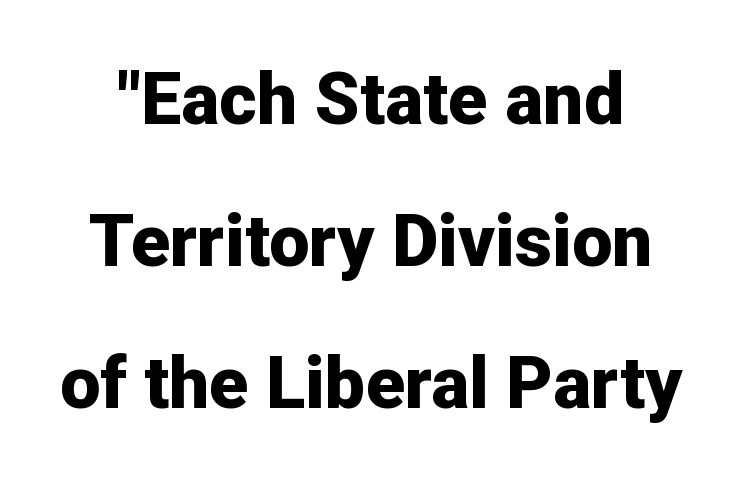
Unmarked baselines from the first word to the last. Varying glyph widths throughout — classic text-font behaviour. Does the weight exceed regular? Yes, all the way to bold. The letterforms sit shoulder to shoulder at normal distance. The lettering stays uniformly vertical, giving the passage a roman look. Regarding serifs, this sample does without them.
